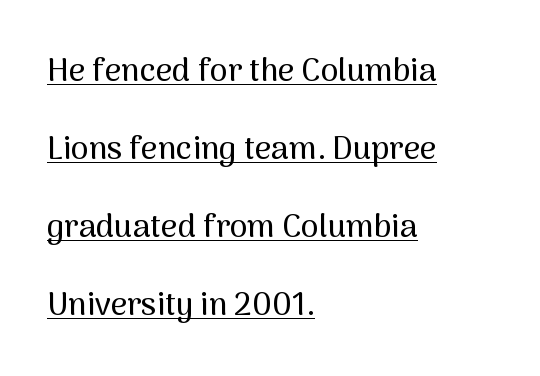
Q: Is the text italic (slanted)? A: No, it is upright.
Q: Is the typeface a serif or a sans-serif typeface? A: Sans-serif.
Q: Is the text underlined? A: Yes.
Q: How is the paragraph aligned? A: Left-aligned.
Q: Is the spacing between letters normal or unusually wide? A: Normal.
Q: Is the spacing between lines tight, normal or loose? A: Loose.
Q: Width (condensed, normal, or wide)? A: Normal.
Q: Stroke contrast? A: Medium.
Q: x-height? A: Medium.
Q: Monospaced? A: No.
